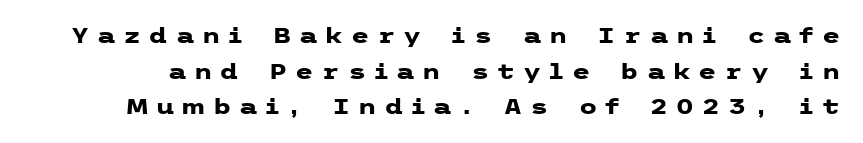
Q: Is the text bold? A: Yes.
Q: Is the text italic (slanted)? A: No, it is upright.
Q: Is the text underlined? A: No.
Q: Is the spacing between letters normal or unusually wide? A: Unusually wide.
Q: Is the spacing between lines tight, normal or loose? A: Normal.
